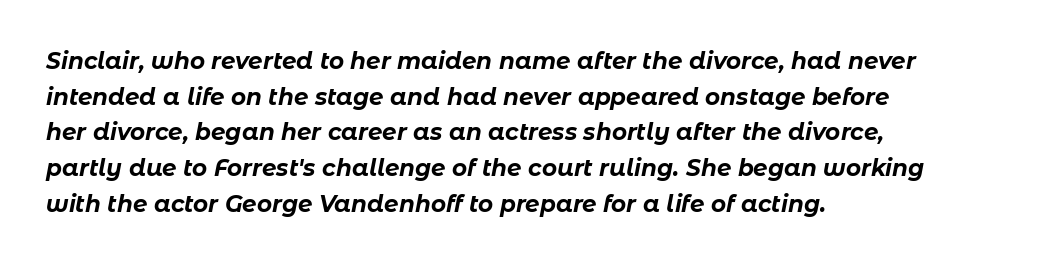
Typographic density is high because the face is bold. Reading down the block, your eye returns to a fixed left position each line. The letters sit at their default tracking, neither squeezed nor spread. The space between consecutive lines is moderate.
